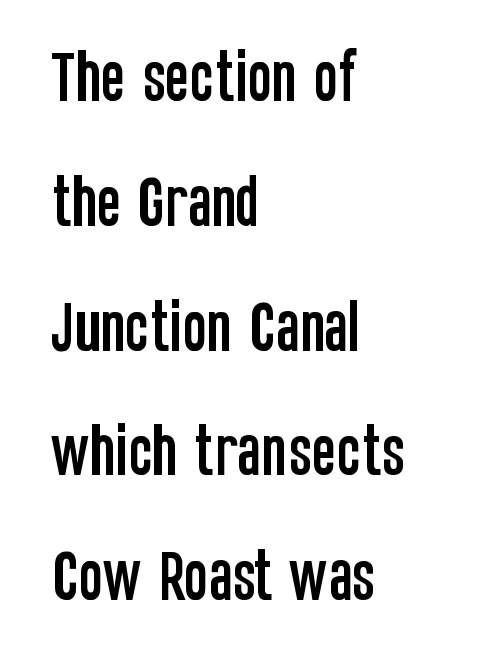
{"serif": "no", "italic": "no", "width": "condensed", "stroke_contrast": "low", "x_height": "large", "monospaced": "no", "underline": "no", "align": "left", "line_spacing": "loose", "line_spacing_ratio": 2.19, "letter_spacing": "normal", "letter_spacing_em": 0.0, "glyph_px": 57}
